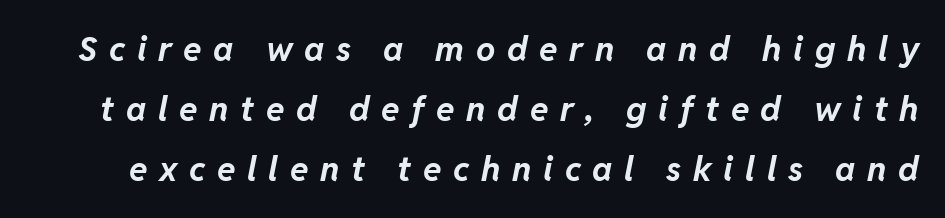
The image shows 34 px bold type, italic (leaning right); set line spacing 1.77x, unusually wide letter spacing (+0.34 em), not underlined; low stroke contrast and a medium x-height.
